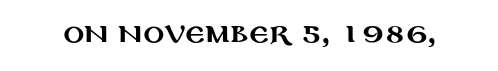
Q: Is the text italic (slanted)? A: No, it is upright.
Q: Is the text underlined? A: No.
Q: Is the spacing between letters normal or unusually wide? A: Normal.
